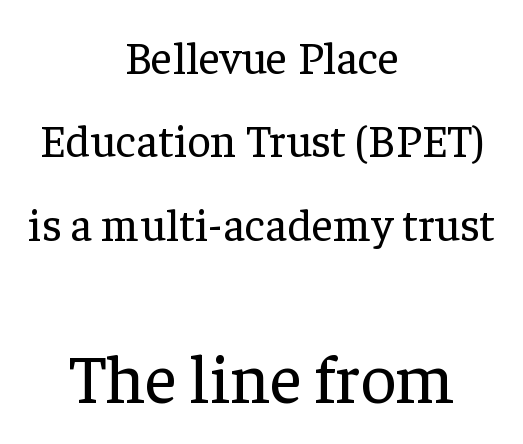
Has an underline been added? It has not. The passage is arranged like a title page — every line centered. The letters stand upright; this is a roman face. On a weight scale, this lands at 450 or below. Serif or sans? Serif — the stroke terminals have little feet.
